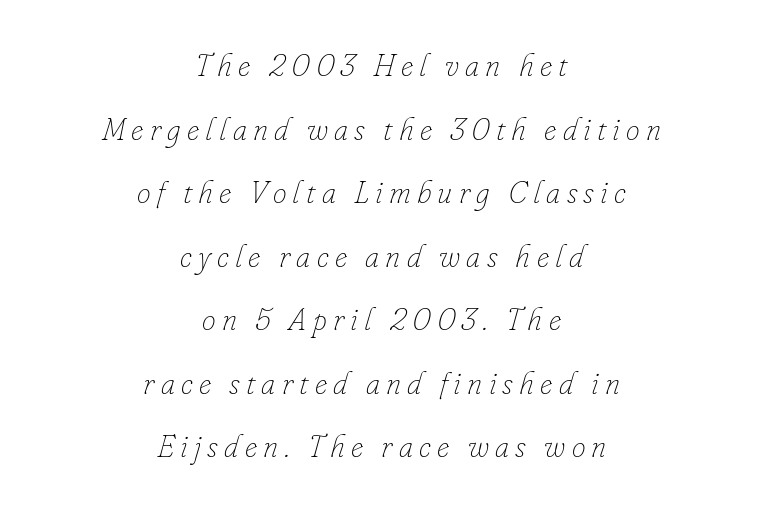
Q: Is the text bold? A: No.
Q: Is the text italic (slanted)? A: Yes, it leans right by about 16 degrees.
Q: Is the text underlined? A: No.
Q: How is the paragraph aligned? A: Centered.
Q: Is the spacing between letters normal or unusually wide? A: Unusually wide.
Q: Is the spacing between lines tight, normal or loose? A: Loose.
Q: Width (condensed, normal, or wide)? A: Normal.
Q: Stroke contrast? A: Low.
Q: x-height? A: Small.
Q: Monospaced? A: No.
